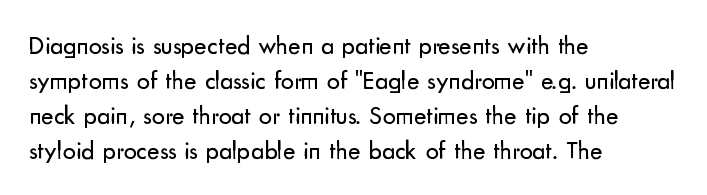
The strip under each line holds only bare page. Short note: letters normally spaced. The axis of the letterforms is exactly vertical. Line spacing here is normal. The rendering anchors every line to the left-hand side.
